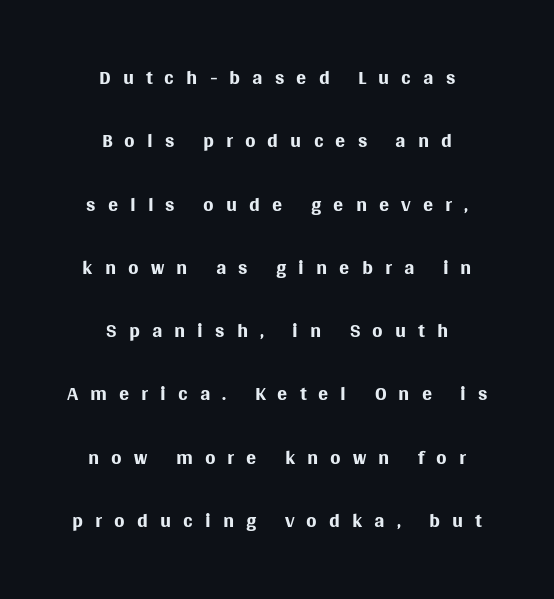
Between one letter and the next there's a generous, obvious gap. Posture: straight, roman, zero tilt. The face looks like a standard text weight, possibly lighter. Is this a fixed-width face? No — the glyphs have proportional, varying widths. Typeset on center — no edge is straight.
